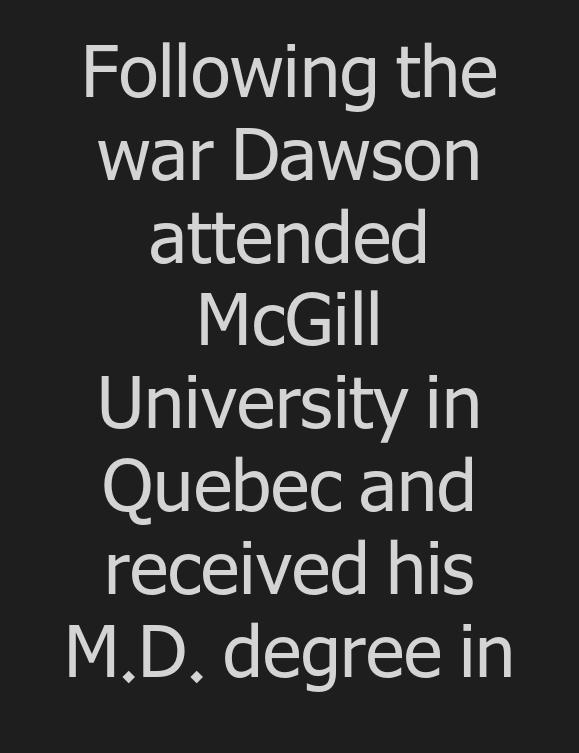
How would I describe the line gaps? Narrow and economical. Bold? No — there's no thickening of the strokes. This is the regular roman posture of the typeface. The letters advance in unequal steps, a hallmark of proportional type. The rag falls on both sides of this text block equally.
